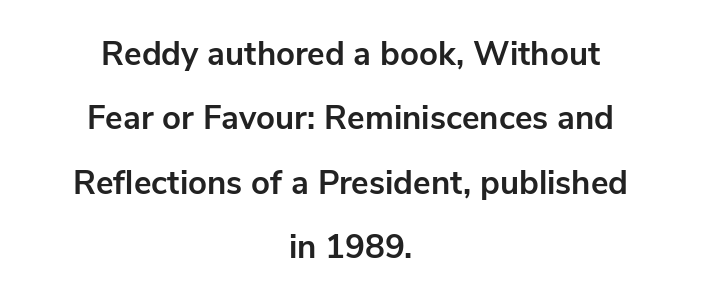
Q: Is the text bold? A: Yes.
Q: Is the text italic (slanted)? A: No, it is upright.
Q: Is the typeface a serif or a sans-serif typeface? A: Sans-serif.
Q: Is the text underlined? A: No.
Q: How is the paragraph aligned? A: Centered.
Q: Is the spacing between letters normal or unusually wide? A: Normal.
Q: Is the spacing between lines tight, normal or loose? A: Loose.
Q: Width (condensed, normal, or wide)? A: Normal.
Q: Stroke contrast? A: Low.
Q: x-height? A: Medium.
Q: Monospaced? A: No.
